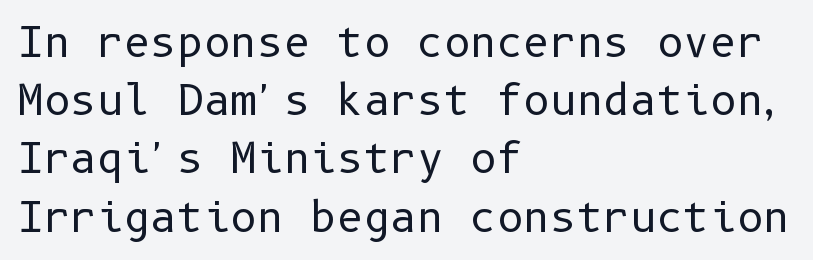
{"serif": "no", "italic": "no", "bold": "no", "weight": "regular", "width": "normal", "stroke_contrast": "low", "x_height": "medium", "underline": "no", "align": "left", "line_spacing": "normal", "line_spacing_ratio": 1.42, "letter_spacing": "normal", "letter_spacing_em": 0.0, "glyph_px": 41}
